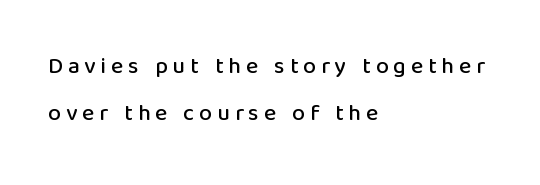
The image shows 23 px text type, upright; set left-aligned, loose line spacing (2.06x), unusually wide letter spacing (+0.21 em), not underlined.
